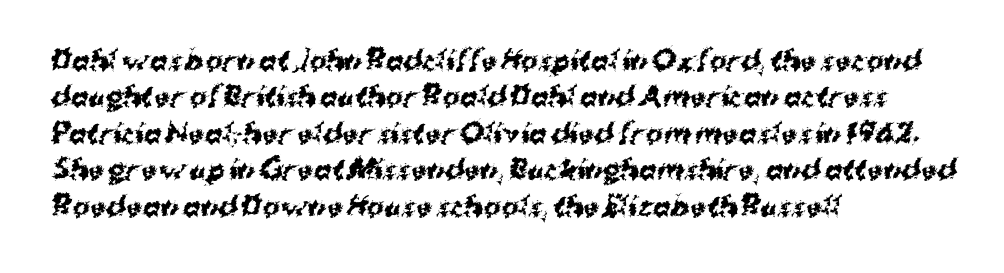
The space between consecutive lines is moderate. The paragraph has a hard left edge and a soft right edge. Descender tails drop into unmarked territory. As a designer I'd log this as weight 700, bold.
